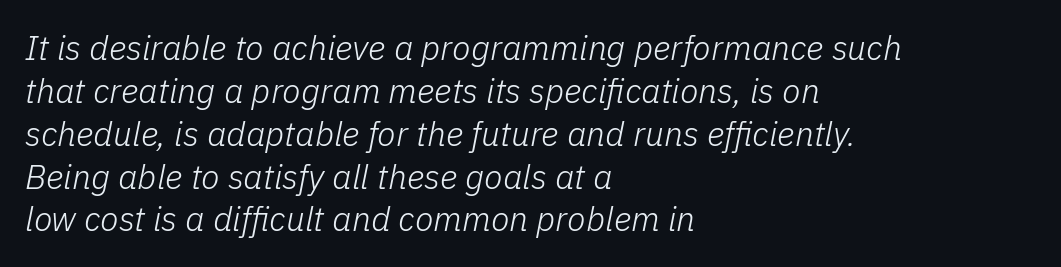
The rendering anchors every line to the left-hand side. This rendering features lettering with no underline. The face used here has a pronounced slope to its letters. Think of a printed novel: that variable character pitch is what you see here. Tracking value appears to be zero — textbook default spacing.
